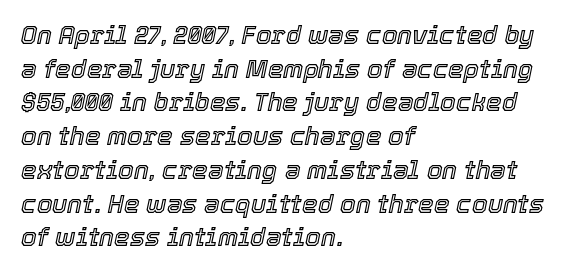
The image shows 25 px text type, italic (leaning right); set left-aligned, normal line spacing (1.35x), normal letter spacing, not underlined.
